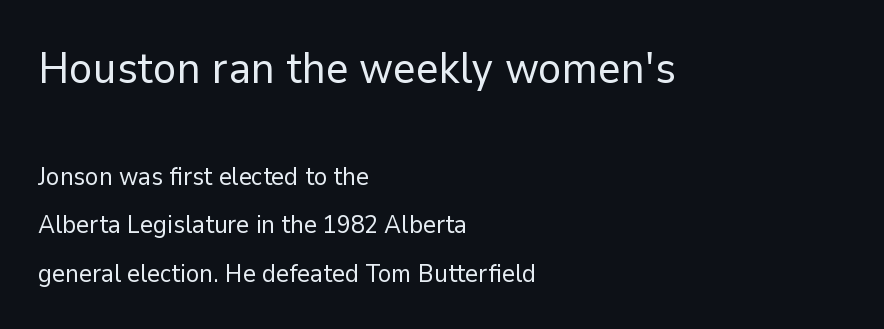
The image shows 44 px regular-weight sans-serif type, upright; set left-aligned, loose line spacing (1.94x), normal letter spacing, not underlined; the first (top) block is 1.76x larger; low stroke contrast and a medium x-height.
